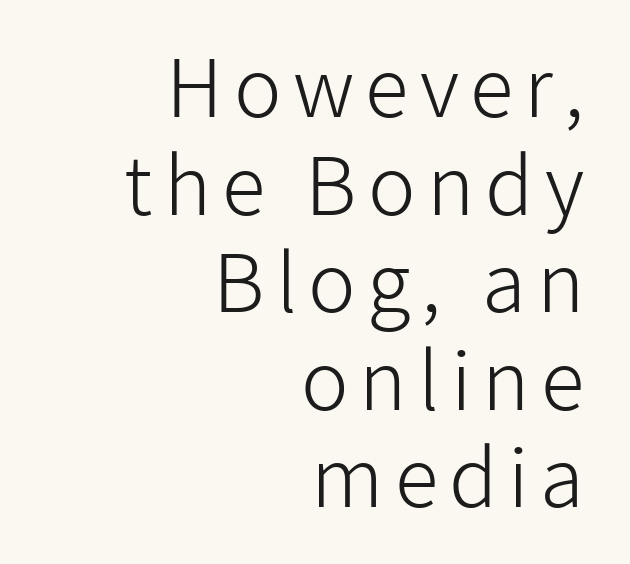
Q: Is the text bold? A: No.
Q: Is the text italic (slanted)? A: No, it is upright.
Q: Is the typeface a serif or a sans-serif typeface? A: Sans-serif.
Q: Is the text underlined? A: No.
Q: How is the paragraph aligned? A: Right-aligned.
Q: Width (condensed, normal, or wide)? A: Normal.
Q: Stroke contrast? A: Low.
Q: x-height? A: Medium.
Q: Monospaced? A: No.
